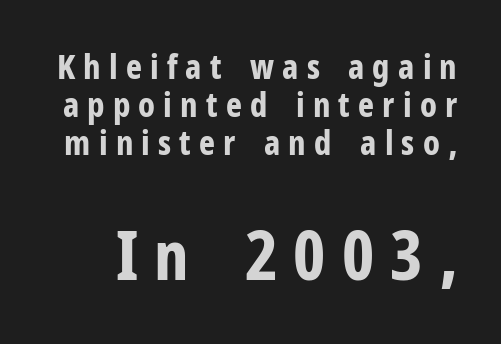
The font's upright variant was chosen for this text. Typographic density is high because the face is bold. The foot of each line stays bare and open. Does the type have serifs? No, each stem ends abruptly.
